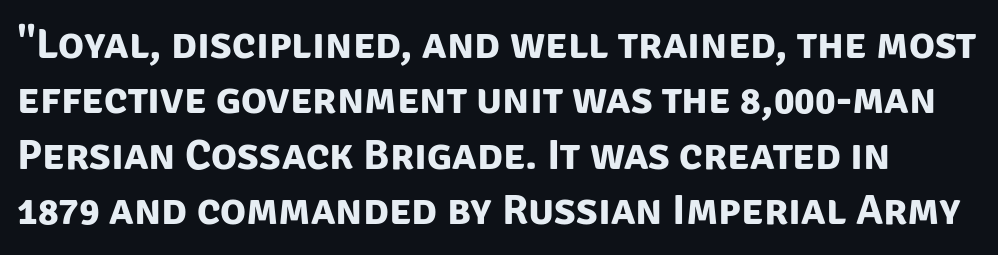
The line texture is even and compact thanks to regular tracking. The characters look thick and weighty, a clear bold. Students, observe: this is what conventionally led text looks like. In terms of letterform style, serifs are entirely absent. This rendering features lettering with no underline. The letters advance in unequal steps, a hallmark of proportional type.
